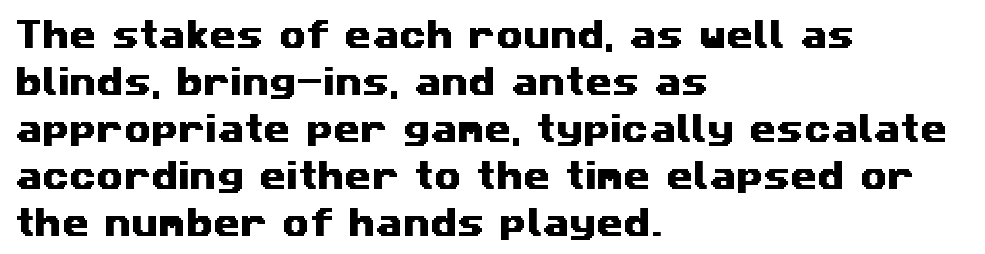
{"serif": "no", "width": "wide", "stroke_contrast": "medium", "x_height": "medium", "monospaced": "no", "underline": "no", "align": "left", "line_spacing": "normal", "line_spacing_ratio": 1.52, "letter_spacing": "normal", "letter_spacing_em": 0.0, "glyph_px": 31}
